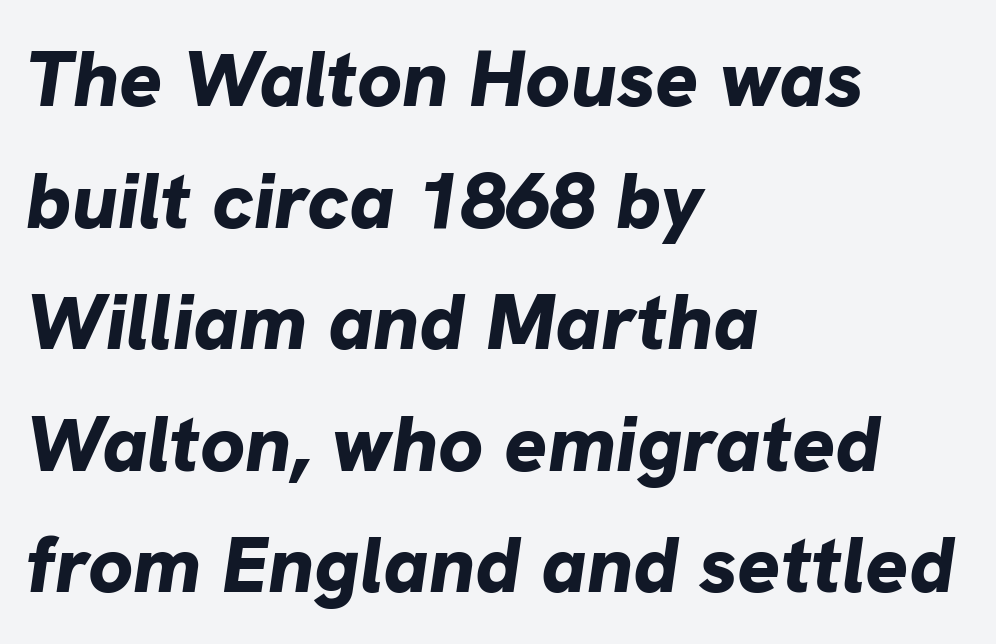
Q: Is the text bold? A: Yes.
Q: Is the text italic (slanted)? A: Yes, it leans right by about 8 degrees.
Q: Is the text underlined? A: No.
Q: How is the paragraph aligned? A: Left-aligned.
Q: Is the spacing between letters normal or unusually wide? A: Normal.
Q: Is the spacing between lines tight, normal or loose? A: Normal.
Q: Width (condensed, normal, or wide)? A: Normal.
Q: Stroke contrast? A: Low.
Q: x-height? A: Medium.
Q: Monospaced? A: No.
